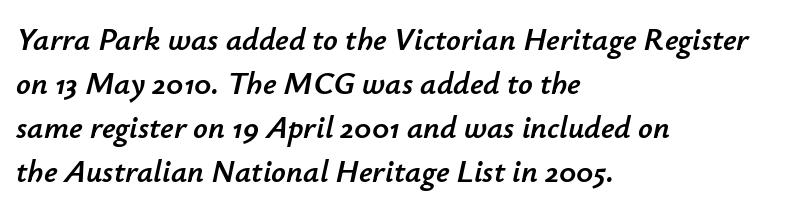
The image shows 32 px text type, italic (leaning right); set left-aligned, normal line spacing (1.37x), normal letter spacing, not underlined; low stroke contrast and a small x-height.
